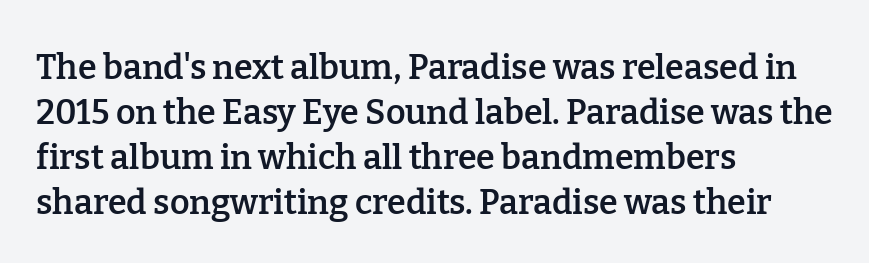
Typesetter's note: demi weight, one step under bold. Rule under the text: the space is simply empty. Looks like regular typesetting: each glyph gets only the width it needs. One glance says typical: line gaps are just what's usual.
